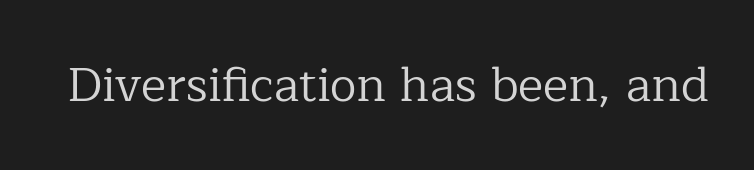
The image shows 48 px regular-weight serif type, upright; set normal letter spacing, not underlined; low stroke contrast and a medium x-height.
